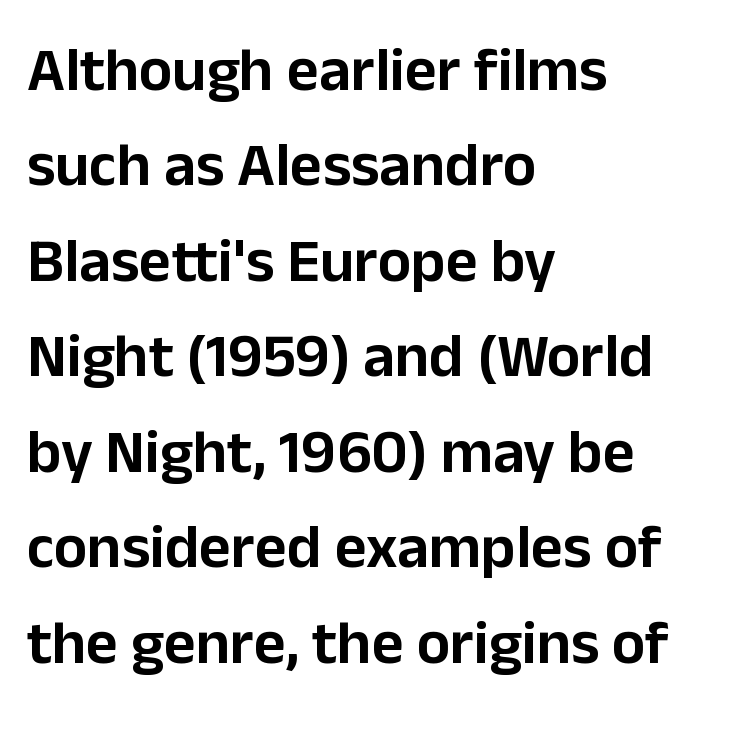
The image shows 62 px sans-serif type, upright; set left-aligned, normal line spacing (1.54x), normal letter spacing, not underlined; low stroke contrast and a medium x-height.
